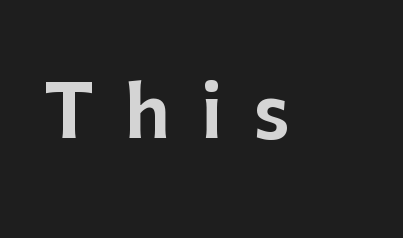
{"serif": "no", "italic": "no", "width": "normal", "stroke_contrast": "low", "x_height": "medium", "monospaced": "no", "underline": "no", "letter_spacing": "wide", "letter_spacing_em": 0.43, "glyph_px": 71}
